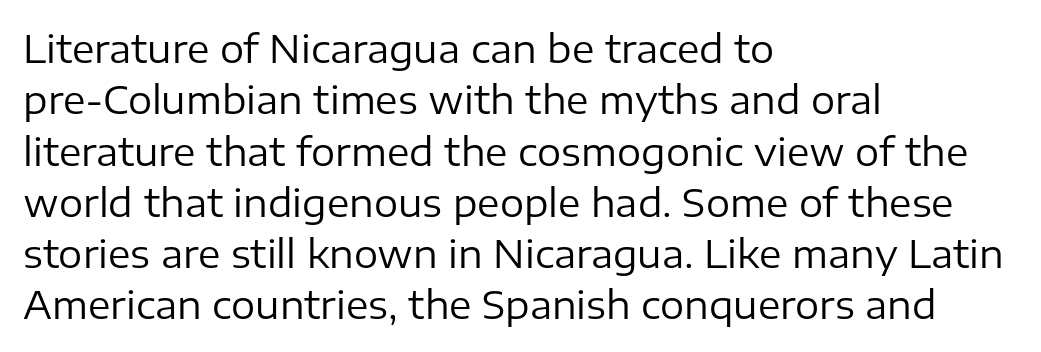
This rendering leaves character spacing at its baseline value. The compositor pushed each line to the left boundary. A sans-serif font was chosen for this passage. Unmarked baselines from the first word to the last. The strokes carry an ordinary text weight at most. Rows of type keep a routine distance in the vertical direction.
